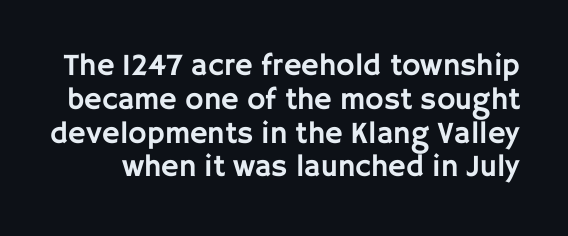
Q: Is the text italic (slanted)? A: No, it is upright.
Q: Is the typeface a serif or a sans-serif typeface? A: Sans-serif.
Q: Is the text underlined? A: No.
Q: Is the spacing between letters normal or unusually wide? A: Normal.
Q: Is the spacing between lines tight, normal or loose? A: Tight.
Q: Width (condensed, normal, or wide)? A: Normal.
Q: Stroke contrast? A: Low.
Q: x-height? A: Large.
Q: Monospaced? A: No.
